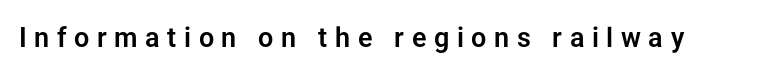
No word sits above an underline. Inter-character spacing is expanded well beyond the font's built-in metrics. Does the lettering tilt? It doesn't — this is upright.
